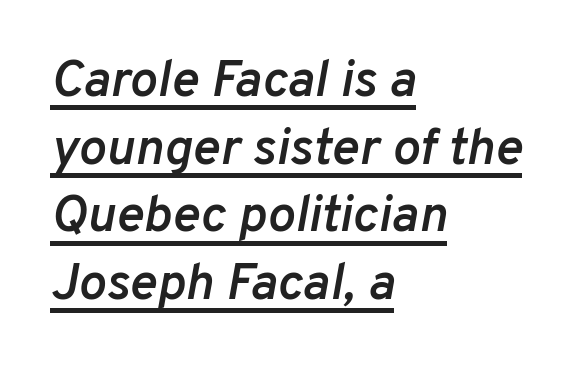
Q: Is the text bold? A: Semi-bold.
Q: Is the text italic (slanted)? A: Yes, it leans right by about 10 degrees.
Q: Is the text underlined? A: Yes.
Q: How is the paragraph aligned? A: Left-aligned.
Q: Is the spacing between letters normal or unusually wide? A: Normal.
Q: Is the spacing between lines tight, normal or loose? A: Normal.
Q: Width (condensed, normal, or wide)? A: Normal.
Q: Stroke contrast? A: Low.
Q: x-height? A: Medium.
Q: Monospaced? A: No.
